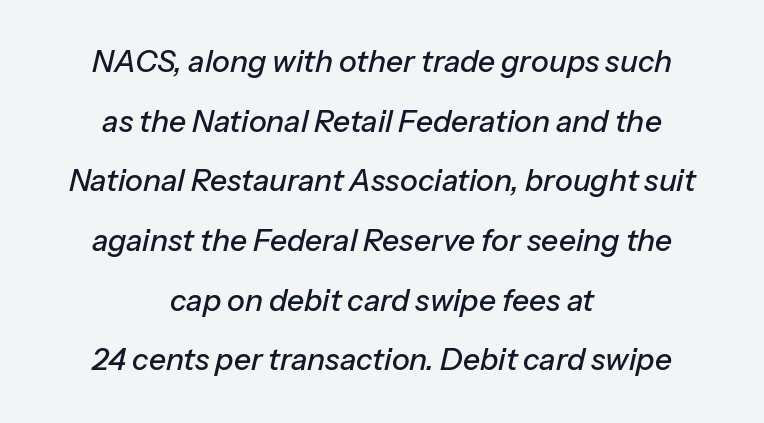
The image shows 30 px text type, italic (leaning right); set centered, loose line spacing (1.99x), normal letter spacing, not underlined; low stroke contrast and a medium x-height.
